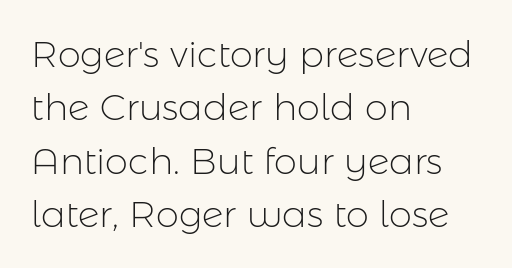
The image shows 37 px light sans-serif type, upright; set left-aligned, normal line spacing (1.44x), normal letter spacing, not underlined; low stroke contrast and a medium x-height.
